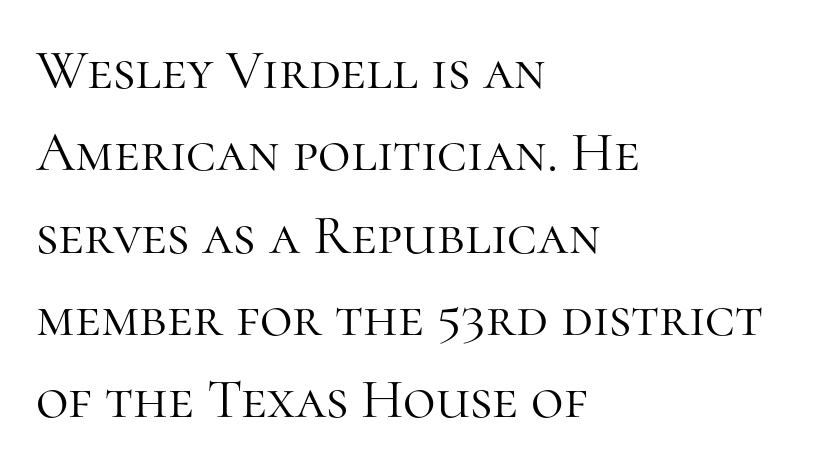
Compared with a centered layout, this one pins lines to the left instead. Compared with typical body copy, the letter spacing here is the same. The passage shown is typeset with a serif family. The rows are spaced the way most documents space them. Letters have the restrained weight of plain body copy at most.
